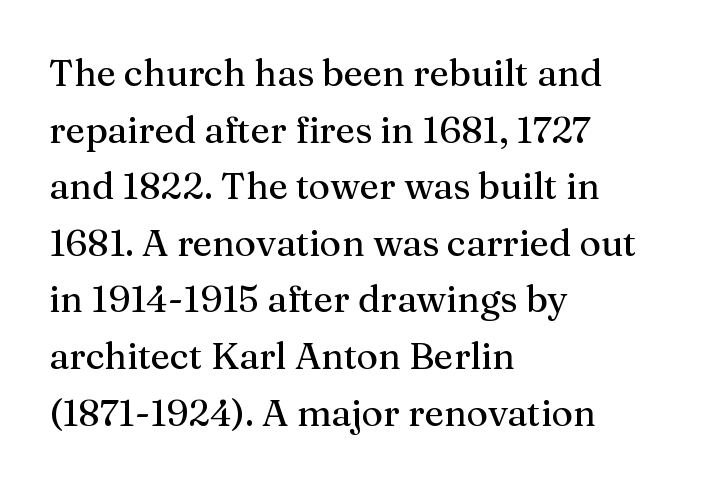
The image shows 37 px serif type, upright; set left-aligned, normal line spacing (1.53x), normal letter spacing, not underlined; medium stroke contrast and a medium x-height.
